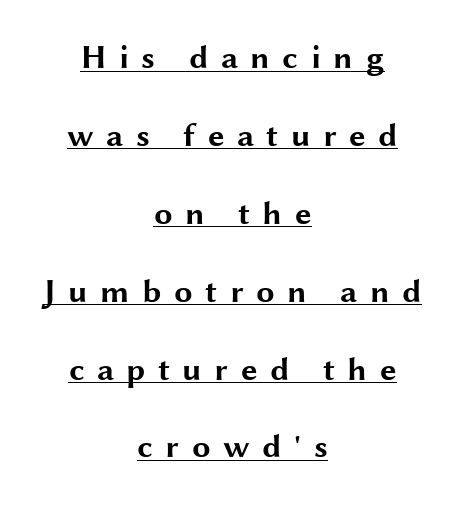
{"serif": "no", "italic": "no", "bold": "yes", "weight": "bold", "width": "wide", "stroke_contrast": "medium", "x_height": "medium", "monospaced": "no", "underline": "yes", "align": "center", "line_spacing": "loose", "line_spacing_ratio": 2.36, "letter_spacing": "wide", "letter_spacing_em": 0.38, "glyph_px": 33}
